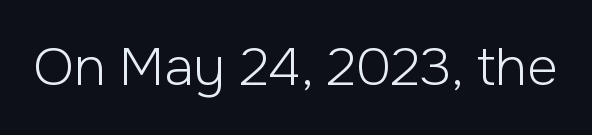
Q: Is the text bold? A: No.
Q: Is the text italic (slanted)? A: No, it is upright.
Q: Is the typeface a serif or a sans-serif typeface? A: Sans-serif.
Q: Is the text underlined? A: No.
Q: Is the spacing between letters normal or unusually wide? A: Normal.
Q: Width (condensed, normal, or wide)? A: Normal.
Q: Stroke contrast? A: Low.
Q: x-height? A: Medium.
Q: Monospaced? A: No.
